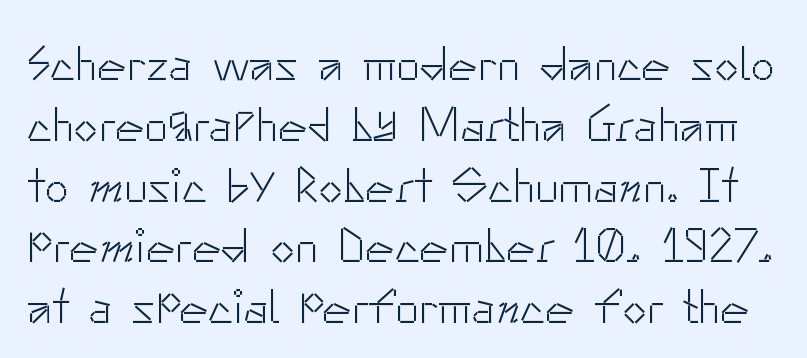
The face used here is proportionally spaced, like ordinary book or web type. Letterform terminals end flat and unadorned throughout the passage. The words here are not underlined. Between one letter and the next there's only the usual sliver of space. The strokes carry an ordinary text weight at most. Every stem runs plumb, perpendicular to the baseline.
